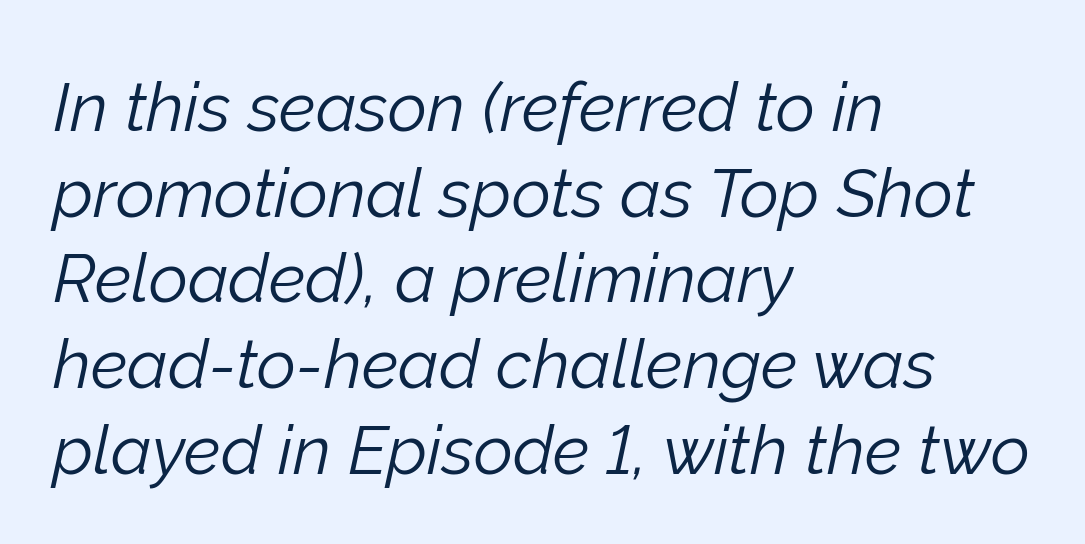
{"italic": "yes", "lean": "right", "slant_degrees": 12, "bold": "no", "weight": "light", "width": "normal", "stroke_contrast": "low", "x_height": "medium", "monospaced": "no", "underline": "no", "align": "left", "line_spacing": "normal", "line_spacing_ratio": 1.26, "letter_spacing": "normal", "letter_spacing_em": 0.0, "glyph_px": 68}
